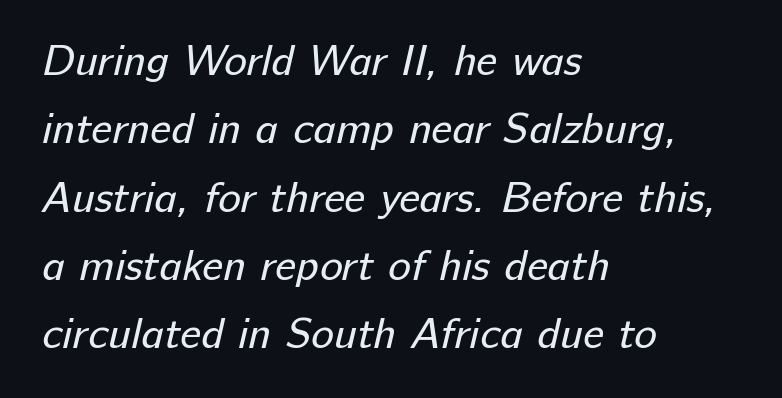
{"serif": "no", "bold": "no", "weight": "regular", "width": "normal", "stroke_contrast": "low", "x_height": "medium", "monospaced": "no", "underline": "no", "align": "left", "line_spacing": "normal", "line_spacing_ratio": 1.59, "letter_spacing": "normal", "letter_spacing_em": 0.0, "glyph_px": 43}
